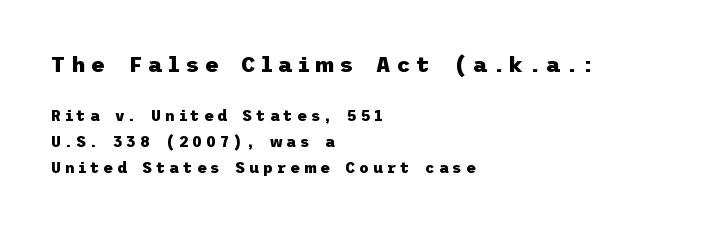
Q: Is the text bold? A: Yes.
Q: Is the text italic (slanted)? A: No, it is upright.
Q: Is the text underlined? A: No.
Q: How is the paragraph aligned? A: Left-aligned.
Q: Is the spacing between letters normal or unusually wide? A: Unusually wide.
Q: Which block of text is set in a larger size, the first (top) or the second (bottom)? A: The first (top) one.
